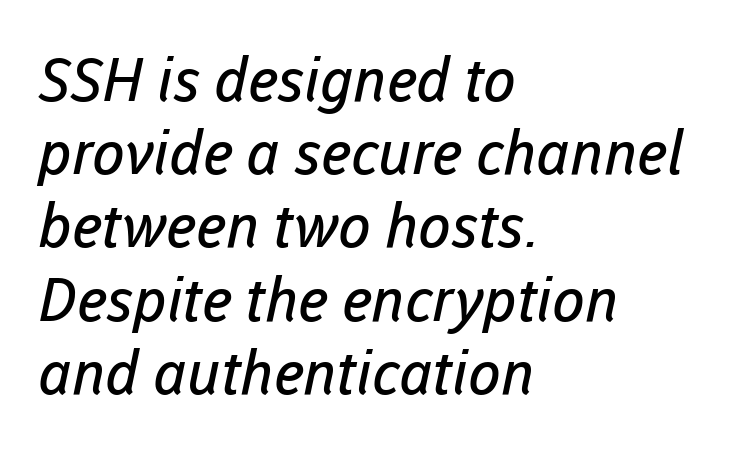
{"serif": "no", "bold": "no", "weight": "regular", "width": "normal", "stroke_contrast": "low", "x_height": "medium", "monospaced": "no", "underline": "no", "align": "left", "line_spacing_ratio": 1.22, "letter_spacing": "normal", "letter_spacing_em": 0.0, "glyph_px": 60}
